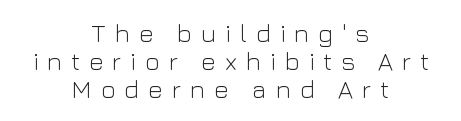
The image shows 25 px text type, upright; set centered, tight line spacing (1.12x), unusually wide letter spacing (+0.36 em), not underlined.
